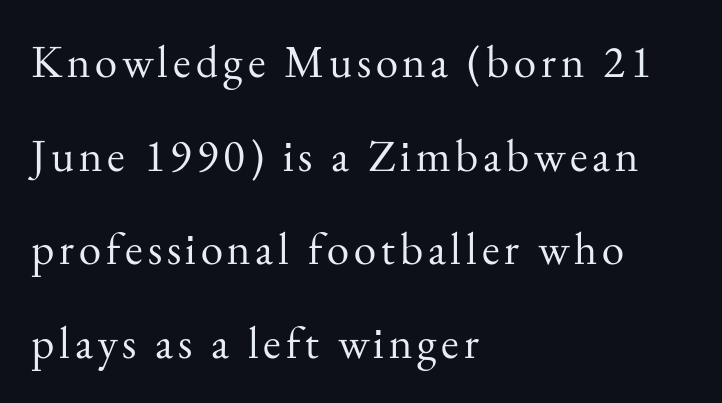
Q: Is the text bold? A: No.
Q: Is the text italic (slanted)? A: No, it is upright.
Q: Is the typeface a serif or a sans-serif typeface? A: Serif.
Q: Is the text underlined? A: No.
Q: How is the paragraph aligned? A: Left-aligned.
Q: Is the spacing between lines tight, normal or loose? A: Loose.
Q: Width (condensed, normal, or wide)? A: Normal.
Q: Stroke contrast? A: Medium.
Q: x-height? A: Small.
Q: Monospaced? A: No.
